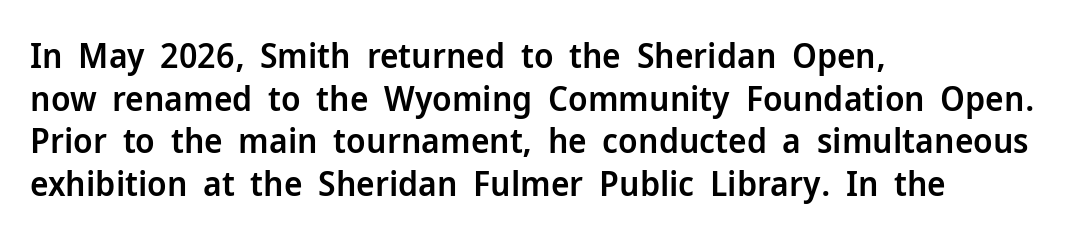
Lines of text with bare space underneath. The passage shown is semibold, sitting just below true bold. There is no visible air inserted between adjacent glyphs. Characters remain perfectly vertical along every line. The characters display no serif detailing; their extremities are plain. The lines in this sample share a left origin and differ only in where they stop.
